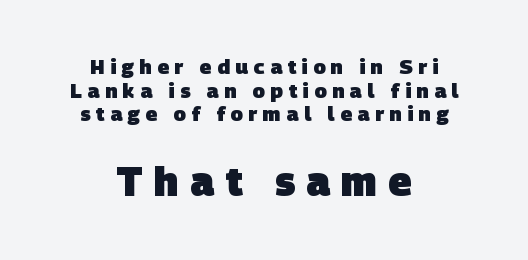
Q: Is the text bold? A: Yes.
Q: Is the typeface a serif or a sans-serif typeface? A: Sans-serif.
Q: Is the text underlined? A: No.
Q: How is the paragraph aligned? A: Centered.
Q: Is the spacing between letters normal or unusually wide? A: Unusually wide.
Q: Which block of text is set in a larger size, the first (top) or the second (bottom)? A: The second (bottom) one.
Q: Width (condensed, normal, or wide)? A: Normal.
Q: Stroke contrast? A: Low.
Q: x-height? A: Large.
Q: Monospaced? A: No.
